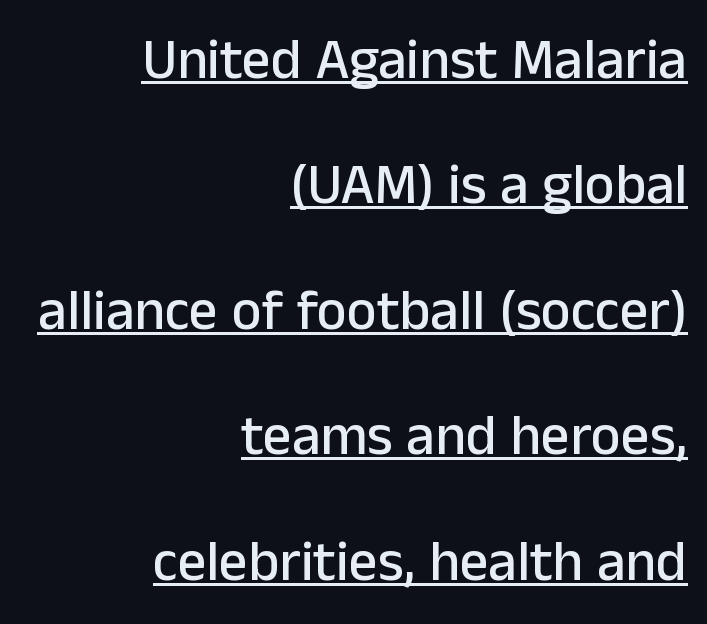
Note the varied advance widths — an 'i' is clearly narrower than an 'm'. Type style note: lacks serifs. This sample carries an underscore along the baseline area. Characters follow at the spacing the type designer built in. The space between consecutive lines is lavish. Notice how the passage keeps a crisp vertical edge on the right only.
